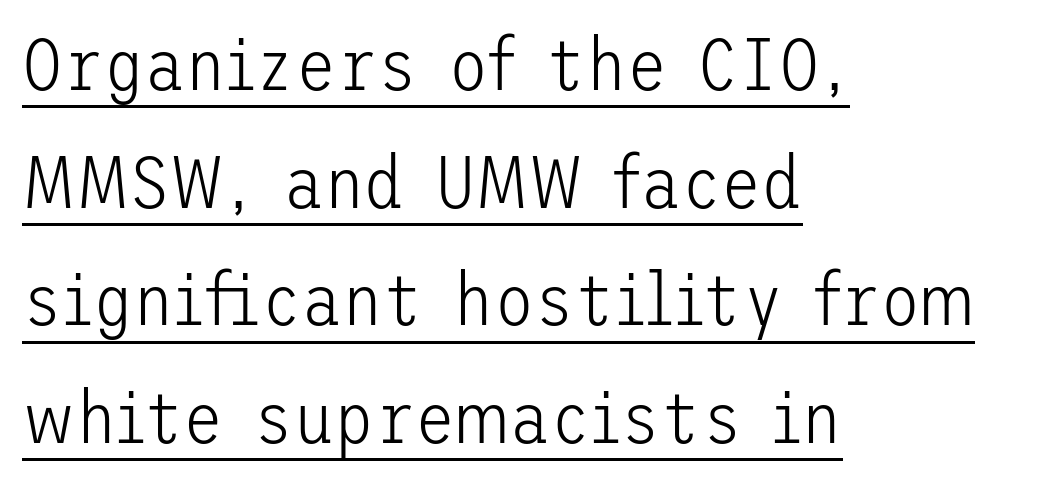
The image shows 74 px light sans-serif type, upright; set left-aligned, normal line spacing (1.59x), normal letter spacing, underlined; low stroke contrast and a medium x-height.
